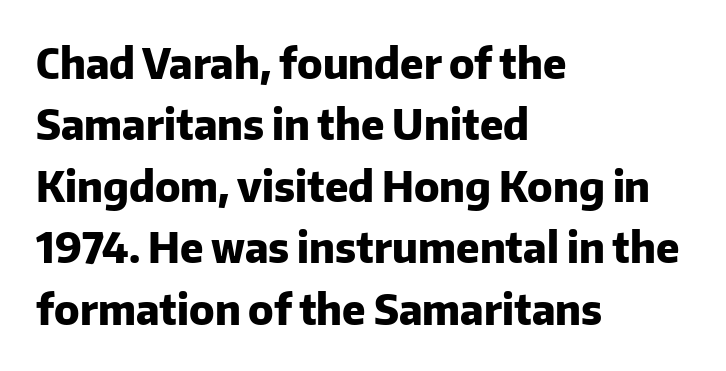
{"serif": "no", "italic": "no", "bold": "yes", "weight": "heavy", "width": "normal", "stroke_contrast": "low", "x_height": "medium", "monospaced": "no", "underline": "no", "align": "left", "line_spacing": "normal", "line_spacing_ratio": 1.5, "letter_spacing": "normal", "letter_spacing_em": 0.0, "glyph_px": 41}
